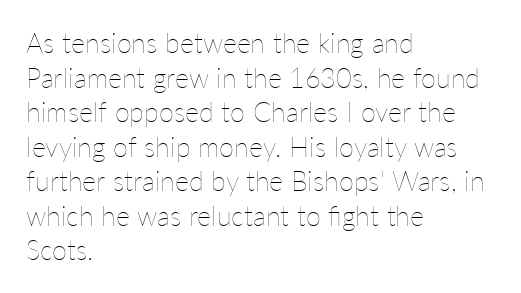
Q: Is the text bold? A: No.
Q: Is the text italic (slanted)? A: No, it is upright.
Q: Is the text underlined? A: No.
Q: How is the paragraph aligned? A: Left-aligned.
Q: Is the spacing between letters normal or unusually wide? A: Normal.
Q: Is the spacing between lines tight, normal or loose? A: Normal.
